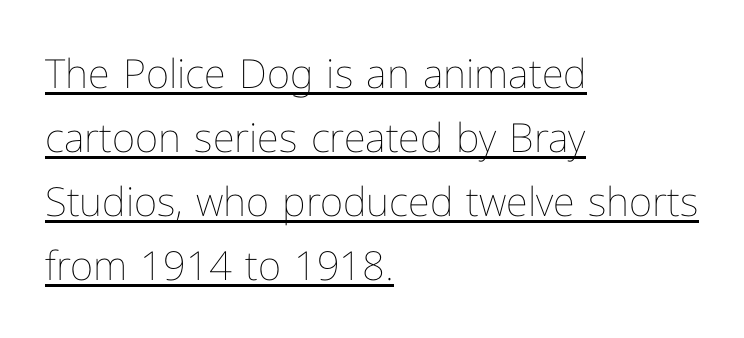
Nothing unusual about the tracking: characters are spaced as the font intends. Notice how a bar underscores the lettering throughout. The typeface has the unassuming heft of standard copy or less. Alignment: flush left.
